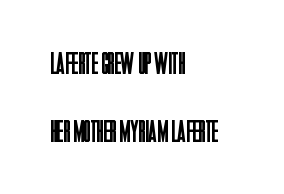
Short and long lines alike share a common starting point at left. Plain, unruled lines of type. Counters stay open thanks to moderate or lighter strokes. Nothing unusual about the tracking: characters are spaced as the font intends. To sum up the face: it is a sans, with no serifs.
